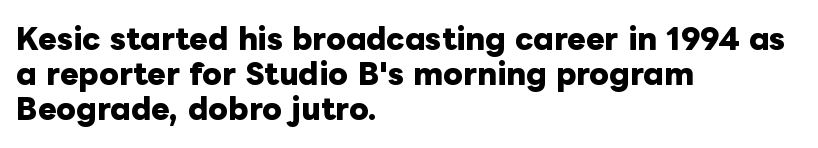
The image shows 28 px heavy type, upright; set left-aligned, normal line spacing (1.25x), normal letter spacing, not underlined; low stroke contrast and a medium x-height.
